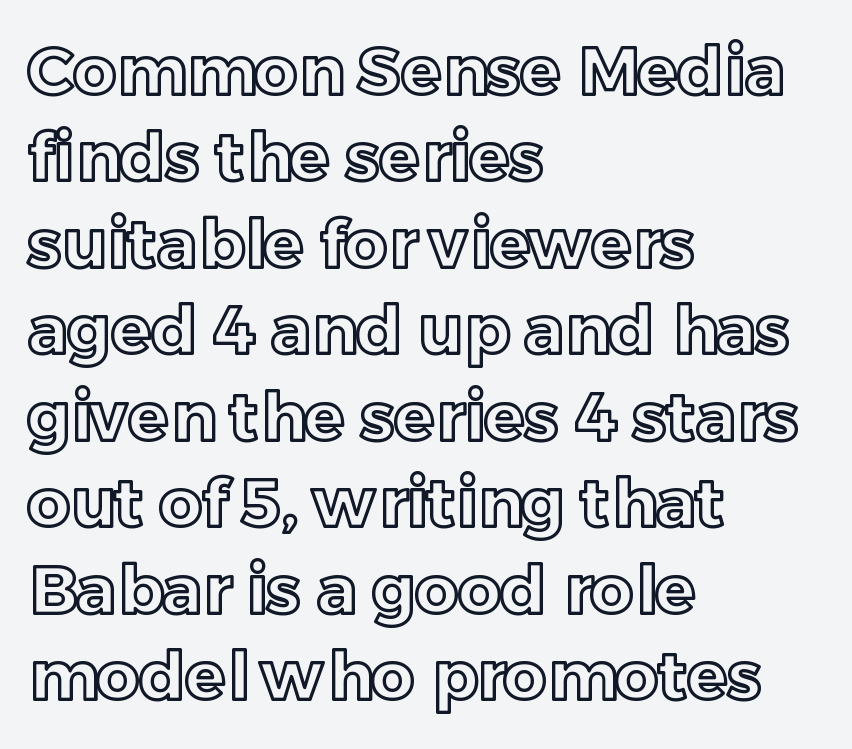
{"italic": "no", "width": "normal", "x_height": "medium", "monospaced": "no", "underline": "no", "align": "left", "line_spacing": "normal", "line_spacing_ratio": 1.29, "letter_spacing": "normal", "letter_spacing_em": 0.0, "glyph_px": 67}
